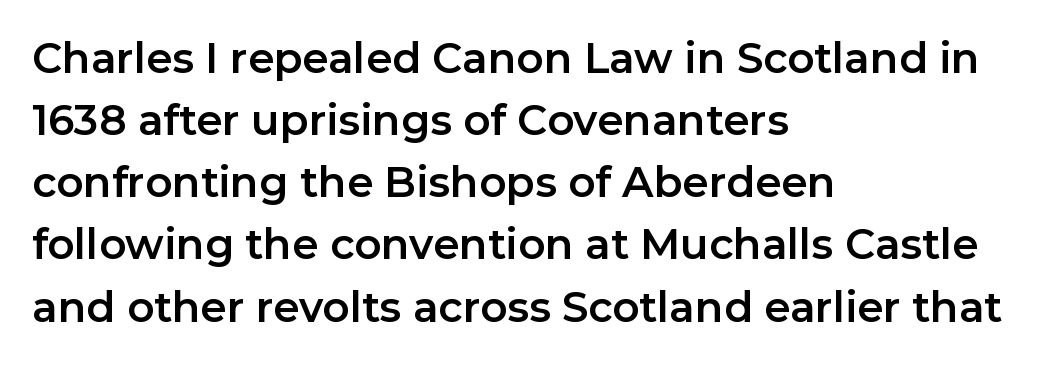
This rendering uses left alignment, leaving the right contour irregular. Does the lettering tilt? It doesn't — this is upright. The passage shown has conventional tracking throughout. Proportional: the letters do not fall into vertical columns.
